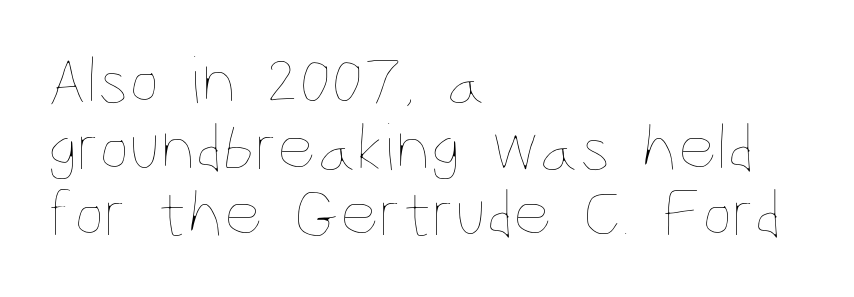
{"italic": "no", "bold": "no", "weight": "thin", "width": "condensed", "stroke_contrast": "low", "x_height": "large", "monospaced": "no", "underline": "no", "align": "left", "line_spacing": "tight", "line_spacing_ratio": 0.98, "letter_spacing": "normal", "letter_spacing_em": 0.0, "glyph_px": 68}
